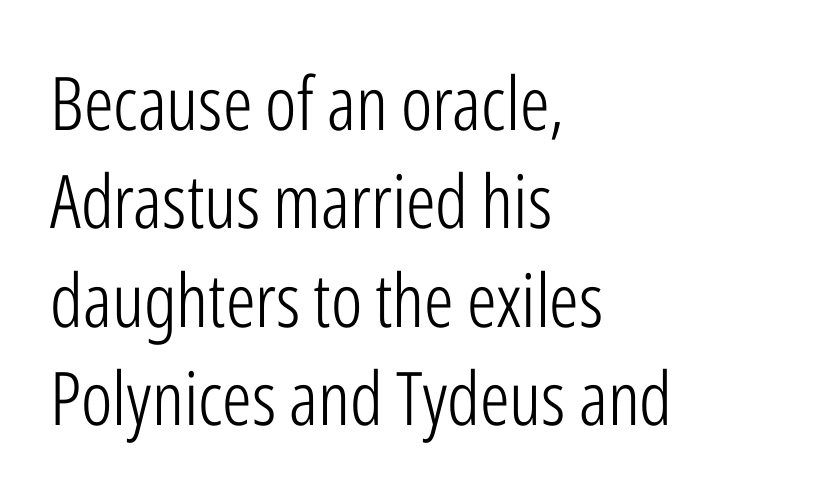
The image shows 74 px light, condensed sans-serif type, upright; set left-aligned, normal line spacing (1.33x), normal letter spacing, not underlined; low stroke contrast and a medium x-height.
